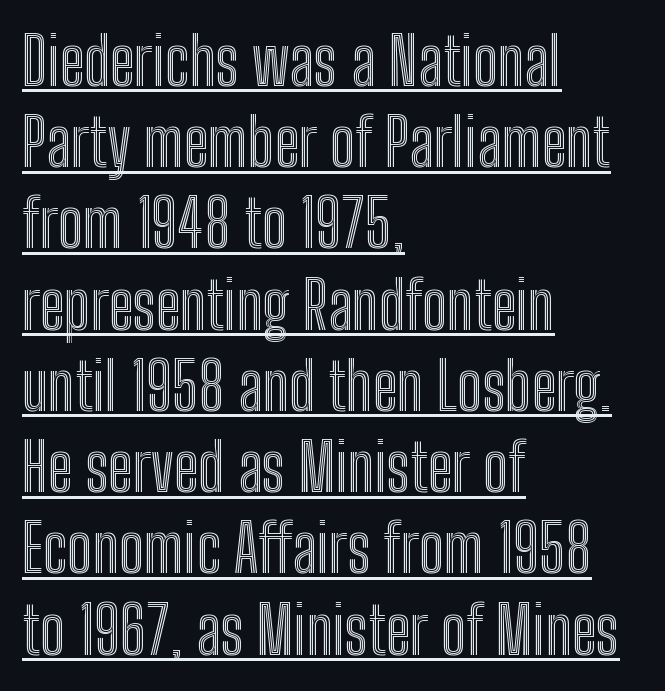
The image shows 65 px condensed type, upright; set left-aligned, normal line spacing (1.25x), normal letter spacing, underlined; a medium x-height.
